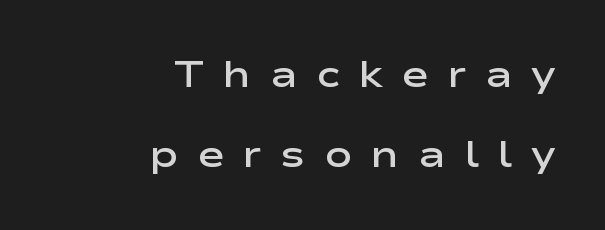
Q: Is the text bold? A: Semi-bold.
Q: Is the text italic (slanted)? A: No, it is upright.
Q: Is the typeface a serif or a sans-serif typeface? A: Sans-serif.
Q: Is the text underlined? A: No.
Q: How is the paragraph aligned? A: Right-aligned.
Q: Is the spacing between letters normal or unusually wide? A: Unusually wide.
Q: Is the spacing between lines tight, normal or loose? A: Loose.
Q: Width (condensed, normal, or wide)? A: Wide.
Q: Stroke contrast? A: Low.
Q: x-height? A: Medium.
Q: Monospaced? A: No.
